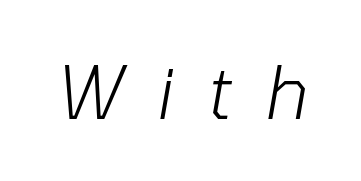
Rule under the text: the space is simply empty. Is this a fixed-width face? No — the glyphs have proportional, varying widths. On a weight scale, this lands at 450 or below. This is oblique type, the kind used for emphasis or titles. Here the glyphs are tracked loosely, breaking word shapes into spaced letters.
